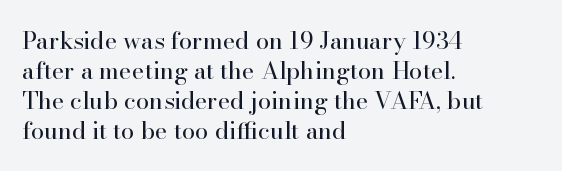
The image shows 24 px text type, upright; set left-aligned, normal line spacing (1.25x), normal letter spacing, not underlined.
